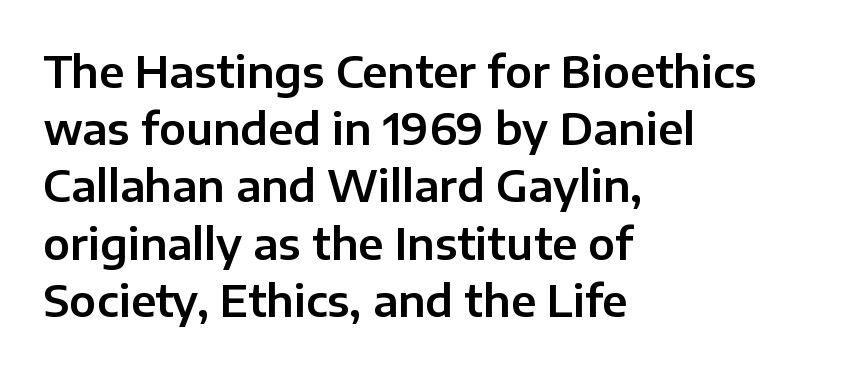
{"serif": "no", "italic": "no", "width": "normal", "stroke_contrast": "low", "x_height": "medium", "monospaced": "no", "underline": "no", "align": "left", "line_spacing": "normal", "line_spacing_ratio": 1.33, "letter_spacing": "normal", "letter_spacing_em": 0.0, "glyph_px": 43}
